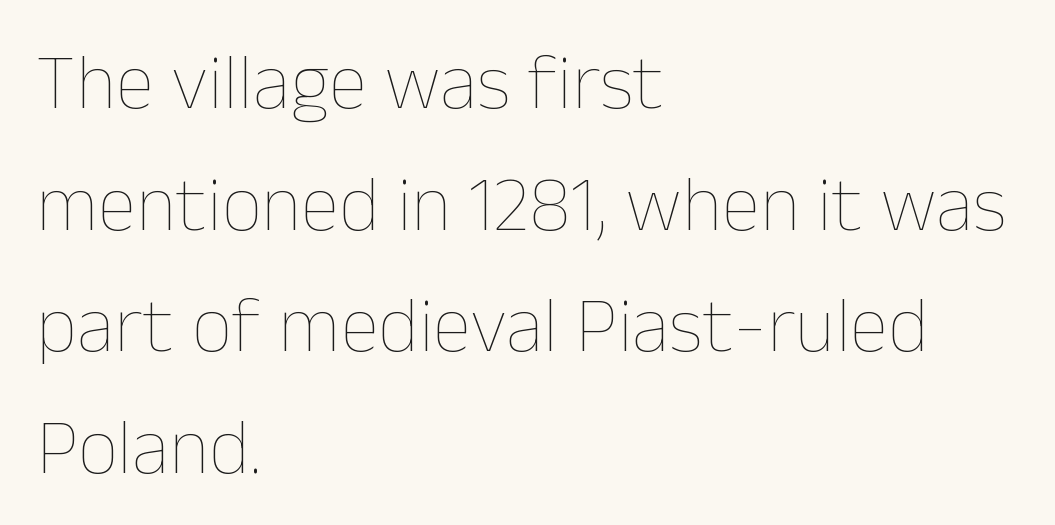
Q: Is the text bold? A: No.
Q: Is the text italic (slanted)? A: No, it is upright.
Q: Is the text underlined? A: No.
Q: How is the paragraph aligned? A: Left-aligned.
Q: Is the spacing between letters normal or unusually wide? A: Normal.
Q: Is the spacing between lines tight, normal or loose? A: Normal.
Q: Width (condensed, normal, or wide)? A: Normal.
Q: Stroke contrast? A: Low.
Q: x-height? A: Medium.
Q: Monospaced? A: No.
